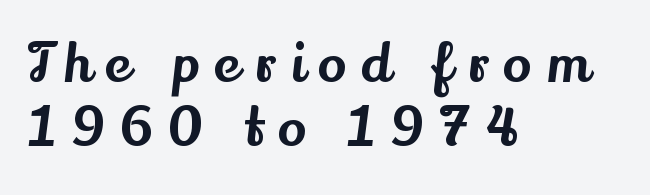
The image shows 53 px serif type; set left-aligned, line spacing 1.21x, unusually wide letter spacing (+0.28 em), not underlined; medium stroke contrast and a small x-height.
